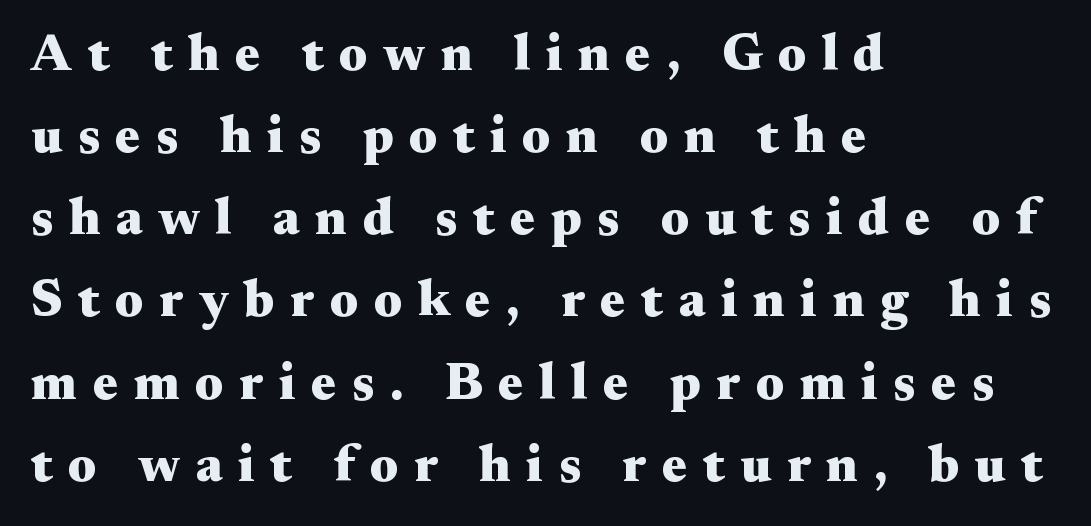
{"serif": "yes", "italic": "no", "bold": "yes", "weight": "heavy", "width": "wide", "stroke_contrast": "medium", "x_height": "small", "monospaced": "no", "underline": "no", "align": "left", "line_spacing": "normal", "line_spacing_ratio": 1.58, "letter_spacing": "wide", "letter_spacing_em": 0.3, "glyph_px": 52}
